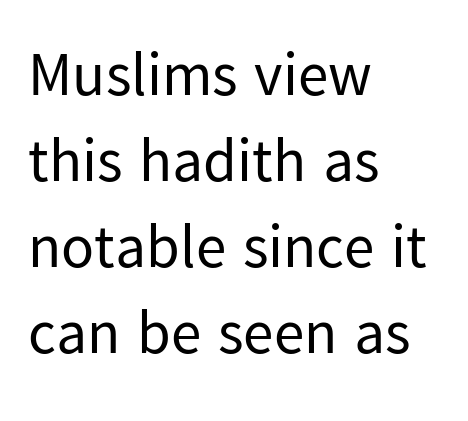
Q: Is the text bold? A: No.
Q: Is the text italic (slanted)? A: No, it is upright.
Q: Is the typeface a serif or a sans-serif typeface? A: Sans-serif.
Q: Is the text underlined? A: No.
Q: How is the paragraph aligned? A: Left-aligned.
Q: Is the spacing between letters normal or unusually wide? A: Normal.
Q: Is the spacing between lines tight, normal or loose? A: Normal.
Q: Width (condensed, normal, or wide)? A: Normal.
Q: Stroke contrast? A: Low.
Q: x-height? A: Medium.
Q: Monospaced? A: No.
